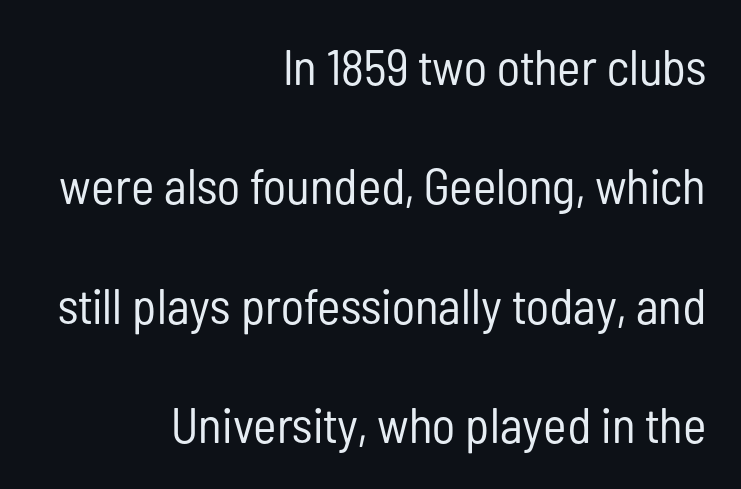
The rendering anchors every line to the right-hand side. Unlike italic type, these characters show no tilt at all. Summary of vertical rhythm: relaxed, with wide interline spacing. Letterform terminals end flat and unadorned throughout the passage. Spacing verdict: proportional, widths tailored to each character.
